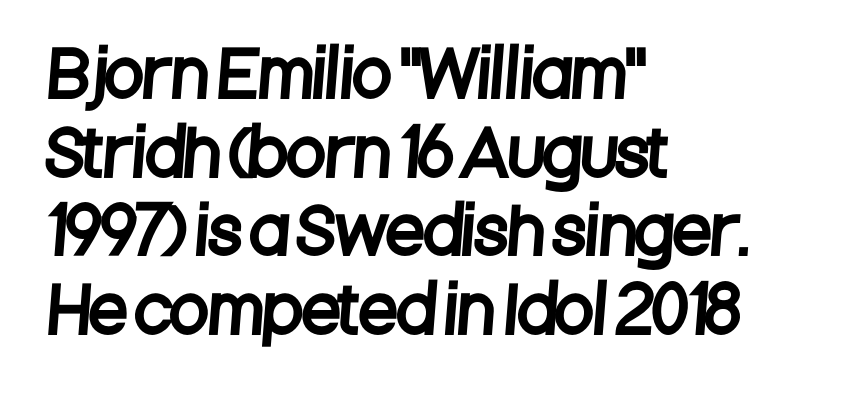
{"serif": "no", "width": "condensed", "stroke_contrast": "low", "x_height": "large", "monospaced": "no", "underline": "no", "align": "left", "line_spacing": "normal", "line_spacing_ratio": 1.25, "letter_spacing": "normal", "letter_spacing_em": 0.0, "glyph_px": 63}
